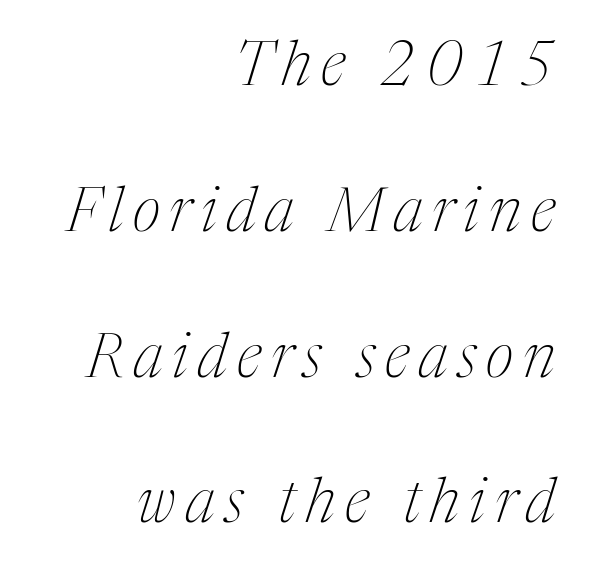
Q: Is the text bold? A: No.
Q: Is the text italic (slanted)? A: Yes, it leans right by about 17 degrees.
Q: Is the typeface a serif or a sans-serif typeface? A: Serif.
Q: Is the text underlined? A: No.
Q: How is the paragraph aligned? A: Right-aligned.
Q: Is the spacing between lines tight, normal or loose? A: Loose.
Q: Width (condensed, normal, or wide)? A: Condensed.
Q: Stroke contrast? A: Medium.
Q: x-height? A: Medium.
Q: Monospaced? A: No.
